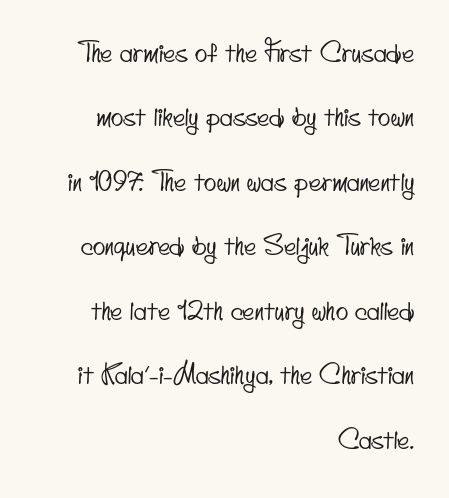
{"underline": "no", "align": "right", "line_spacing": "loose", "line_spacing_ratio": 2.48, "letter_spacing": "normal", "letter_spacing_em": 0.0, "glyph_px": 26}
